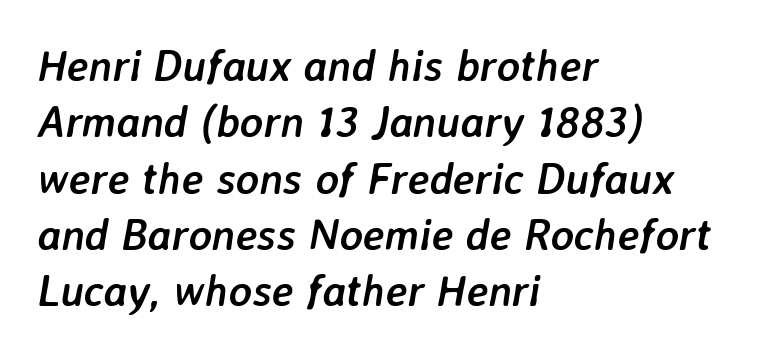
{"italic": "yes", "lean": "right", "slant_degrees": 7, "bold": "yes", "weight": "semibold", "width": "normal", "stroke_contrast": "low", "x_height": "medium", "monospaced": "no", "underline": "no", "align": "left", "line_spacing": "normal", "line_spacing_ratio": 1.28, "letter_spacing": "normal", "letter_spacing_em": 0.0, "glyph_px": 44}
